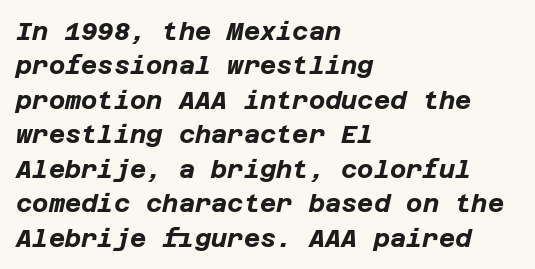
Q: Is the text bold? A: Yes.
Q: Is the text italic (slanted)? A: Yes, it leans right by about 12 degrees.
Q: Is the text underlined? A: No.
Q: How is the paragraph aligned? A: Left-aligned.
Q: Is the spacing between letters normal or unusually wide? A: Normal.
Q: Is the spacing between lines tight, normal or loose? A: Normal.
